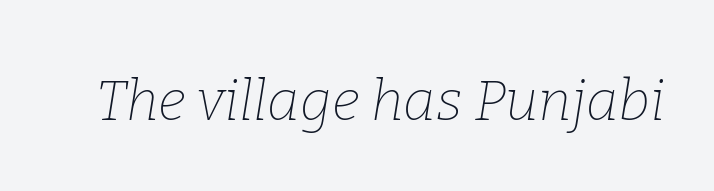
The image shows 56 px thin serif type, italic (leaning right); set normal letter spacing, not underlined; low stroke contrast and a medium x-height.
